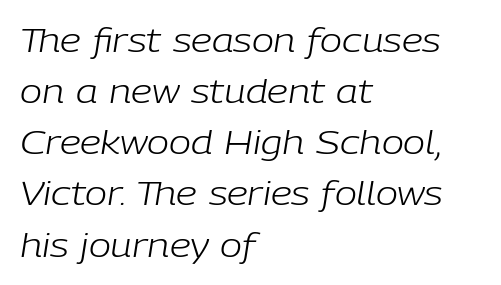
Q: Is the text bold? A: No.
Q: Is the text italic (slanted)? A: Yes, it leans right by about 9 degrees.
Q: Is the text underlined? A: No.
Q: How is the paragraph aligned? A: Left-aligned.
Q: Is the spacing between letters normal or unusually wide? A: Normal.
Q: Is the spacing between lines tight, normal or loose? A: Normal.
Q: Width (condensed, normal, or wide)? A: Normal.
Q: Stroke contrast? A: Low.
Q: x-height? A: Medium.
Q: Monospaced? A: No.
